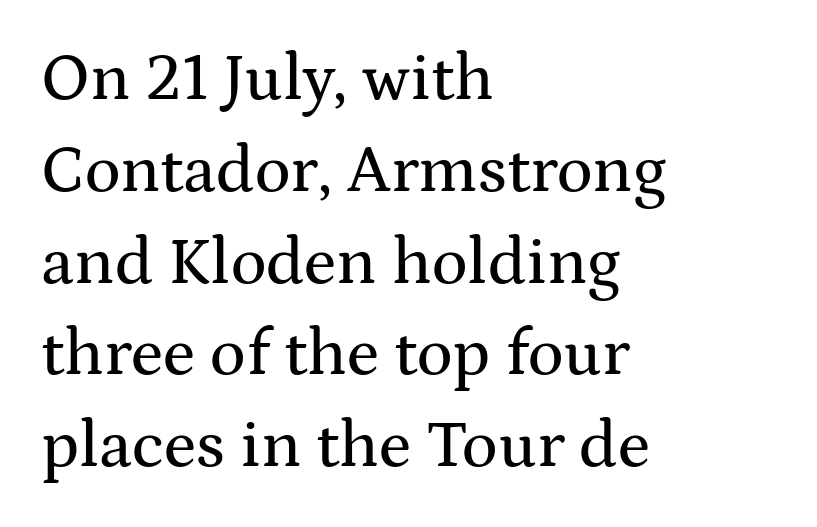
{"serif": "yes", "italic": "no", "width": "wide", "stroke_contrast": "medium", "x_height": "medium", "monospaced": "no", "underline": "no", "align": "left", "line_spacing": "normal", "line_spacing_ratio": 1.37, "letter_spacing": "normal", "letter_spacing_em": 0.0, "glyph_px": 67}
